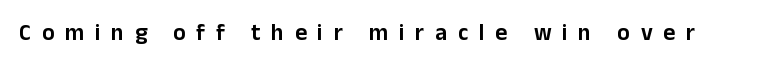
Q: Is the text italic (slanted)? A: No, it is upright.
Q: Is the text underlined? A: No.
Q: Is the spacing between letters normal or unusually wide? A: Unusually wide.
